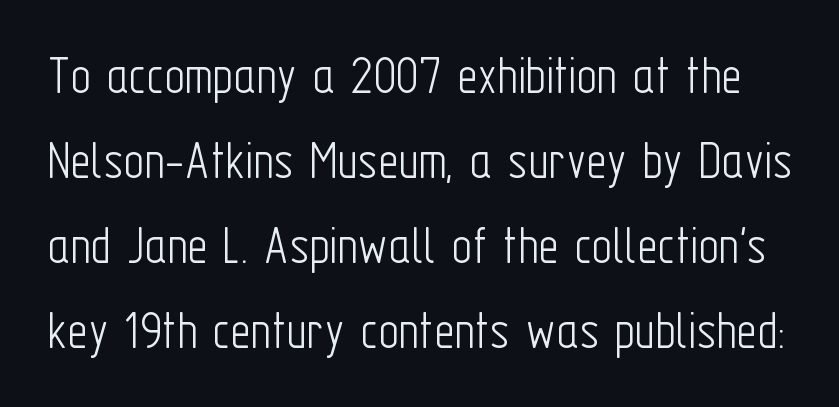
The image shows 56 px light, condensed sans-serif type, upright; set normal line spacing (1.52x), normal letter spacing, not underlined; low stroke contrast and a medium x-height.
